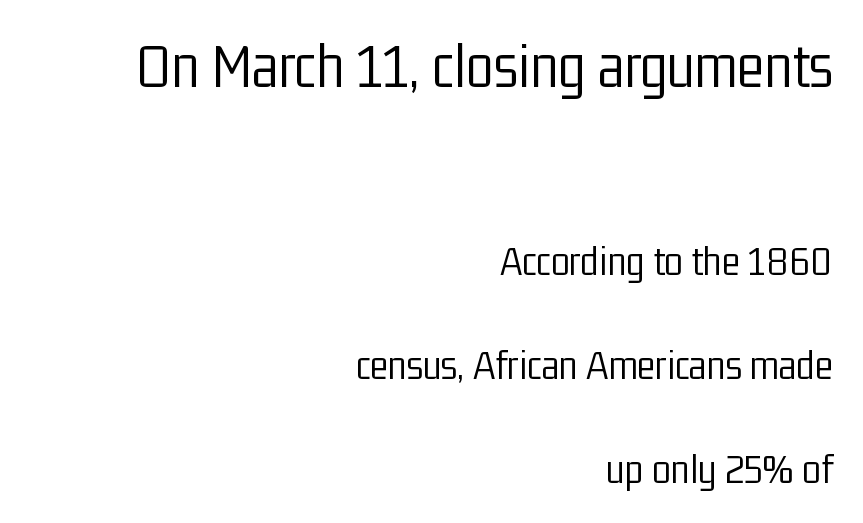
Q: Is the text bold? A: No.
Q: Is the text italic (slanted)? A: No, it is upright.
Q: Is the typeface a serif or a sans-serif typeface? A: Sans-serif.
Q: Is the text underlined? A: No.
Q: How is the paragraph aligned? A: Right-aligned.
Q: Is the spacing between letters normal or unusually wide? A: Normal.
Q: Is the spacing between lines tight, normal or loose? A: Loose.
Q: Which block of text is set in a larger size, the first (top) or the second (bottom)? A: The first (top) one.
Q: Width (condensed, normal, or wide)? A: Condensed.
Q: Stroke contrast? A: Low.
Q: x-height? A: Medium.
Q: Monospaced? A: No.
